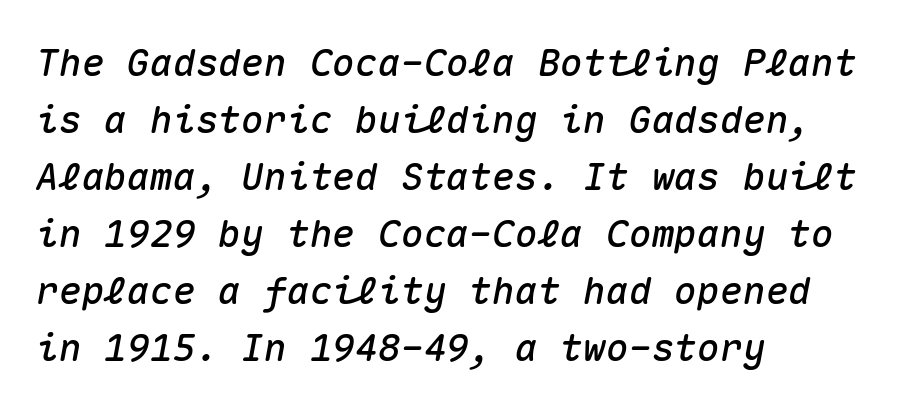
This sample uses plain, unmodified letter spacing. Nobody drew a line under any word here. A typesetter would mark this as italic. Visually the block forms a straight wall on the left and a jagged coastline on the right.
